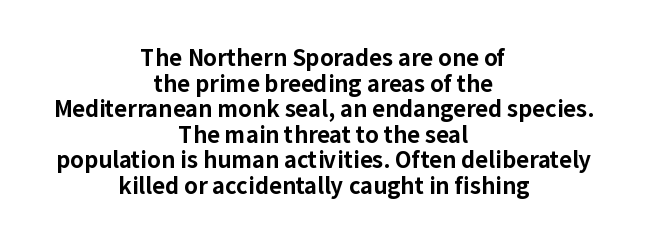
Q: Is the text bold? A: Yes.
Q: Is the text italic (slanted)? A: No, it is upright.
Q: Is the text underlined? A: No.
Q: How is the paragraph aligned? A: Centered.
Q: Is the spacing between letters normal or unusually wide? A: Normal.
